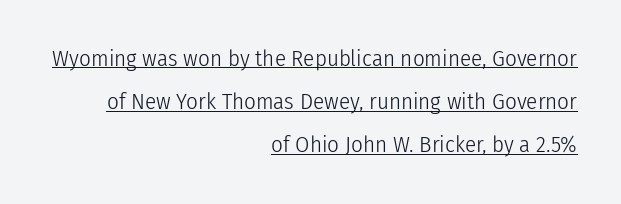
Caption: standard tracking, unaltered. Notice how a bar underscores the lettering throughout. Vertical strokes here are truly vertical. This rendering uses right alignment, leaving the left contour irregular.
